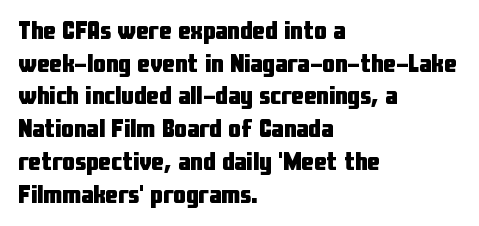
Q: Is the text bold? A: Yes.
Q: Is the text italic (slanted)? A: No, it is upright.
Q: Is the text underlined? A: No.
Q: How is the paragraph aligned? A: Left-aligned.
Q: Is the spacing between letters normal or unusually wide? A: Normal.
Q: Is the spacing between lines tight, normal or loose? A: Normal.
